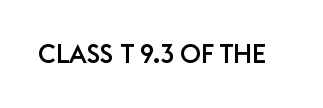
Q: Is the text italic (slanted)? A: No, it is upright.
Q: Is the text underlined? A: No.
Q: Is the spacing between letters normal or unusually wide? A: Normal.
